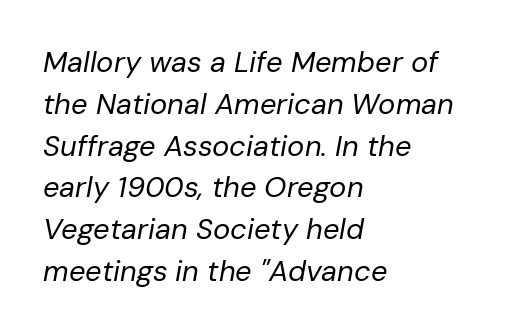
The string is rendered with underlining switched off. Posture: slanted. Each letter keeps its own natural width here, so spacing adapts to shape. There is no visible air inserted between adjacent glyphs. Is there much room between lines? A standard amount, neither cramped nor airy. Typeset ragged right — the left edge is the straight one.
